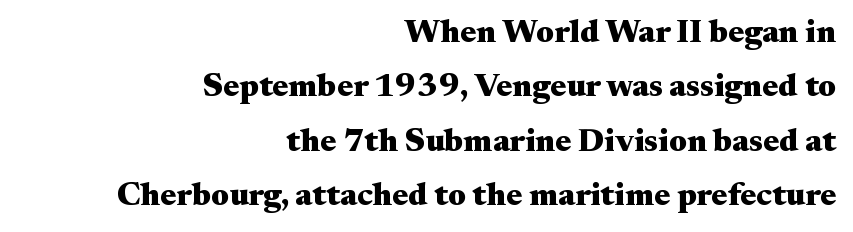
{"serif": "yes", "italic": "no", "bold": "yes", "weight": "heavy", "width": "wide", "stroke_contrast": "medium", "x_height": "small", "monospaced": "no", "underline": "no", "align": "right", "line_spacing": "normal", "line_spacing_ratio": 1.65, "letter_spacing": "normal", "letter_spacing_em": 0.0, "glyph_px": 33}
